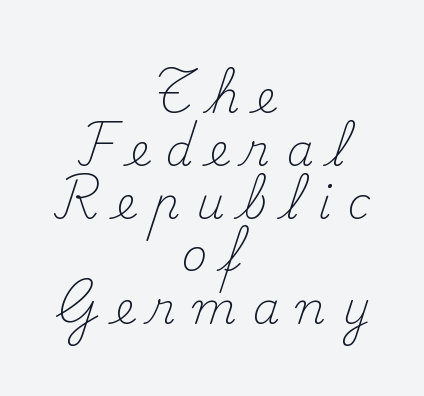
The image shows 44 px light serif type; set centered, line spacing 1.2x, unusually wide letter spacing (+0.37 em), not underlined; medium stroke contrast and a small x-height.
